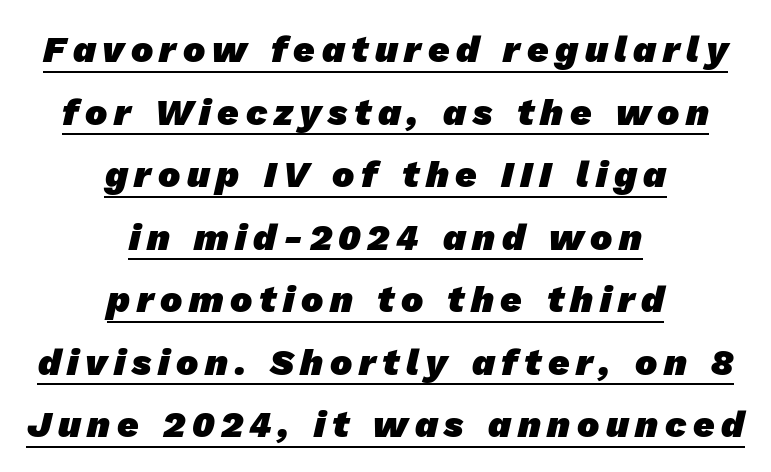
The image shows 37 px heavy sans-serif type; set centered, normal line spacing (1.69x), underlined; low stroke contrast and a medium x-height.
